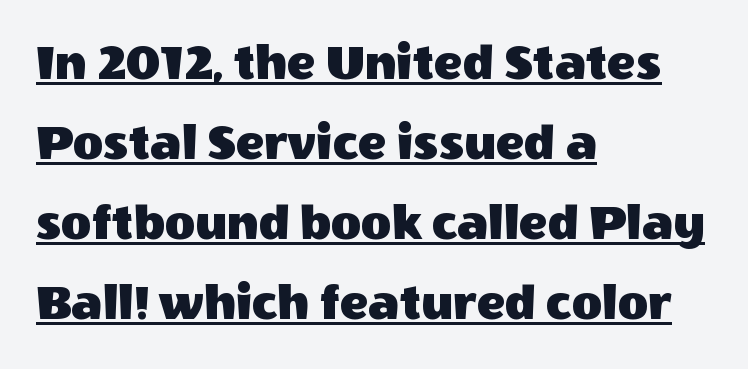
{"serif": "no", "italic": "no", "width": "normal", "x_height": "large", "monospaced": "no", "underline": "yes", "align": "left", "line_spacing": "normal", "line_spacing_ratio": 1.54, "letter_spacing": "normal", "letter_spacing_em": 0.0, "glyph_px": 52}
